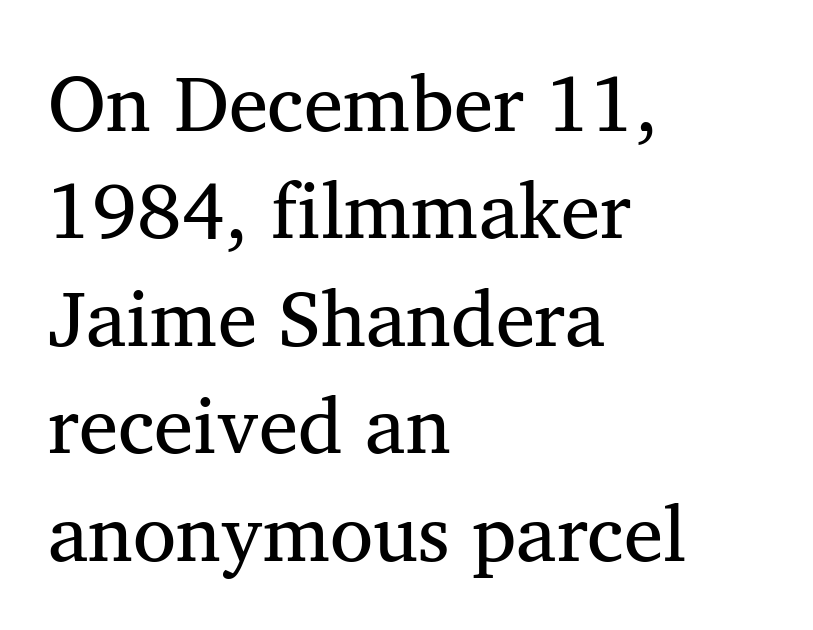
{"serif": "yes", "width": "normal", "stroke_contrast": "medium", "x_height": "medium", "monospaced": "no", "underline": "no", "align": "left", "line_spacing": "normal", "line_spacing_ratio": 1.36, "letter_spacing": "normal", "letter_spacing_em": 0.0, "glyph_px": 79}
